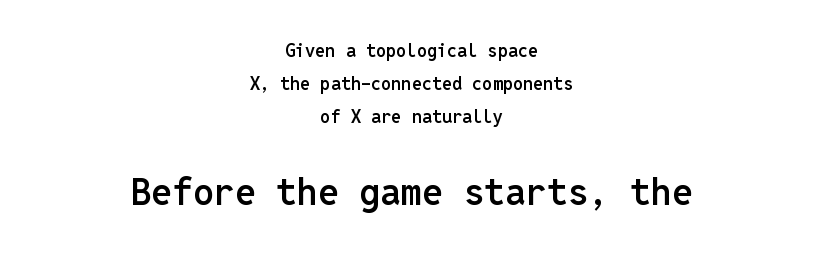
The image shows 37 px semibold sans-serif type, upright, monospaced; set centered, line spacing 1.84x, normal letter spacing, not underlined; the second (bottom) block is 2.06x larger; low stroke contrast and a medium x-height.
